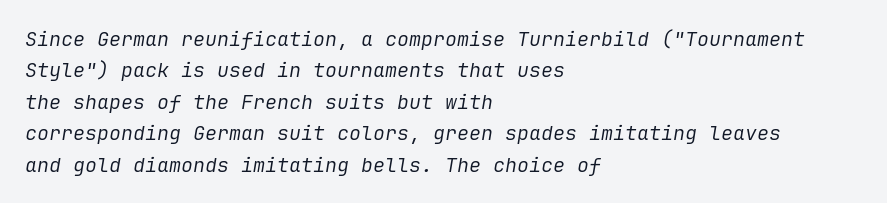
Unmarked baselines from the first word to the last. The line texture is even and compact thanks to regular tracking. Alignment: flush left. The lettering tilts uniformly, giving the passage an italic look. Is the type heavy? It reads as light-to-regular instead.
